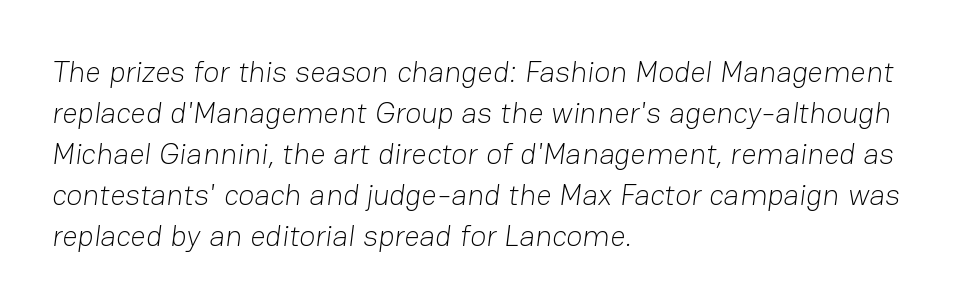
The letters advance in unequal steps, a hallmark of proportional type. Unlike a traditional serif, this face leaves its strokes unadorned. The line texture is even and compact thanks to regular tracking. Reading down the column, the eye jumps a familiar distance to each next line. Lines of text with bare space underneath. Line starts are locked; line ends wander.
